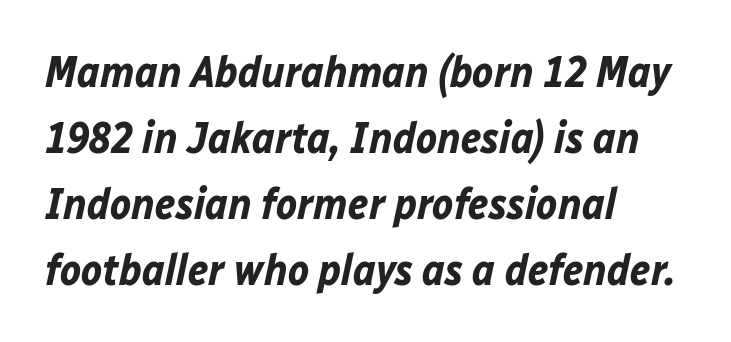
Q: Is the text bold? A: Yes.
Q: Is the text italic (slanted)? A: Yes, it leans right by about 12 degrees.
Q: Is the text underlined? A: No.
Q: How is the paragraph aligned? A: Left-aligned.
Q: Is the spacing between letters normal or unusually wide? A: Normal.
Q: Is the spacing between lines tight, normal or loose? A: Normal.
Q: Width (condensed, normal, or wide)? A: Normal.
Q: Stroke contrast? A: Low.
Q: x-height? A: Medium.
Q: Monospaced? A: No.
